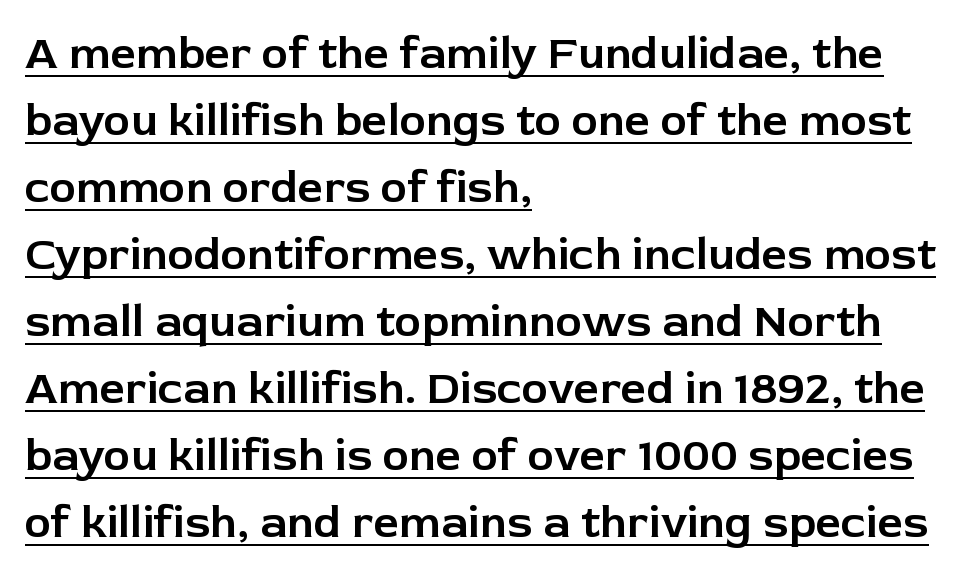
The image shows 45 px sans-serif type, upright; set left-aligned, normal line spacing (1.49x), normal letter spacing, underlined; low stroke contrast and a medium x-height.
